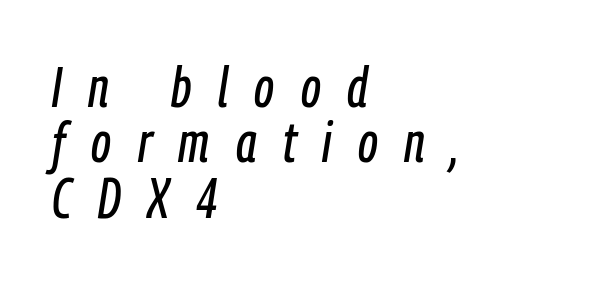
The image shows 56 px condensed type, italic (leaning right); set left-aligned, tight line spacing (0.99x), unusually wide letter spacing (+0.47 em), not underlined; low stroke contrast and a medium x-height.
